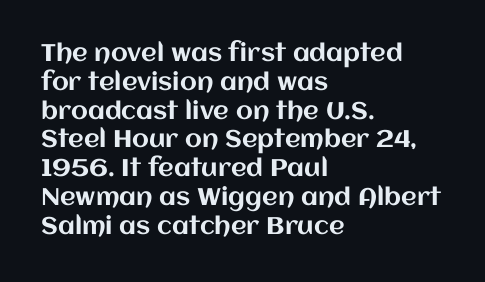
Q: Is the text italic (slanted)? A: No, it is upright.
Q: Is the text underlined? A: No.
Q: How is the paragraph aligned? A: Left-aligned.
Q: Is the spacing between letters normal or unusually wide? A: Normal.
